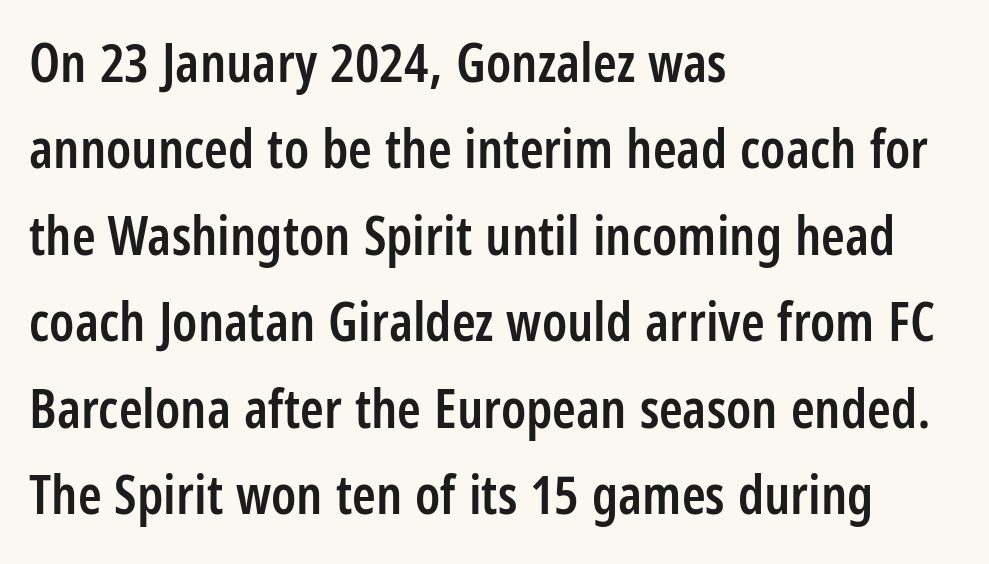
The area under the type is left untouched. Nope, no serifs anywhere on these letters. Here the designer chose a conventional face with non-uniform glyph widths. Stroke thickness is moderately raised; the sample reads as semibold. There is no visible air inserted between adjacent glyphs.
